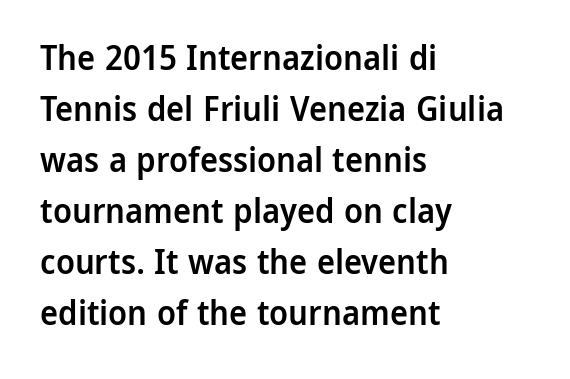
The image shows 34 px semibold sans-serif type, upright; set left-aligned, normal line spacing (1.5x), normal letter spacing, not underlined; low stroke contrast and a medium x-height.
